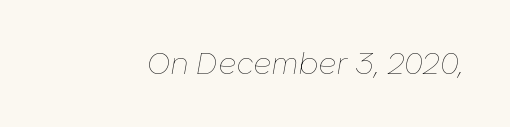
{"italic": "yes", "lean": "right", "slant_degrees": 10, "bold": "no", "weight": "thin", "width": "normal", "stroke_contrast": "low", "x_height": "medium", "monospaced": "no", "underline": "no", "letter_spacing": "normal", "letter_spacing_em": 0.0, "glyph_px": 30}
